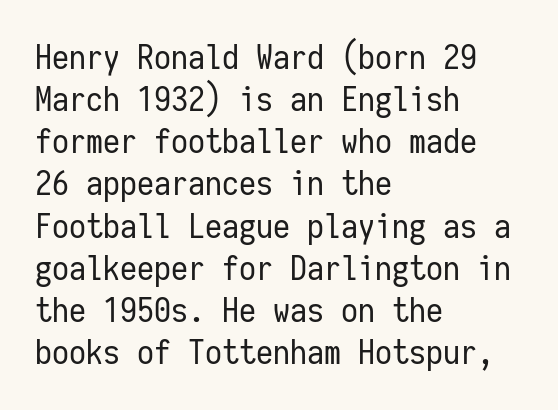
The image shows 34 px regular-weight, condensed sans-serif type, upright, monospaced; set left-aligned, line spacing 1.24x, normal letter spacing, not underlined; low stroke contrast and a medium x-height.
